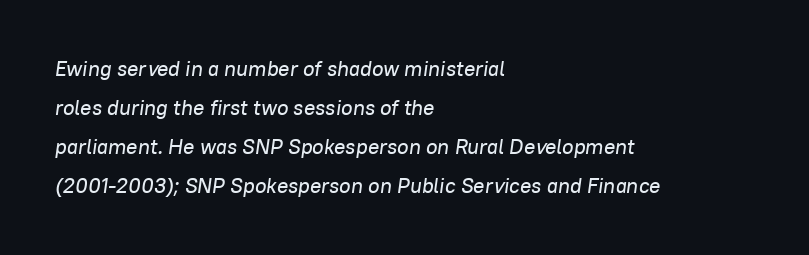
The image shows 21 px text type, italic (leaning right); set left-aligned, line spacing 1.86x, normal letter spacing, not underlined.
